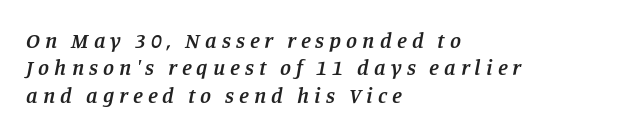
The specimen omits any rule beneath the text block's lines. The whole block is typeset with a tilt. Observe the wide spacing: letters keep a clear distance from each other. What weight is shown? A semibold, between regular and bold. Where is the straight margin? On the left.
